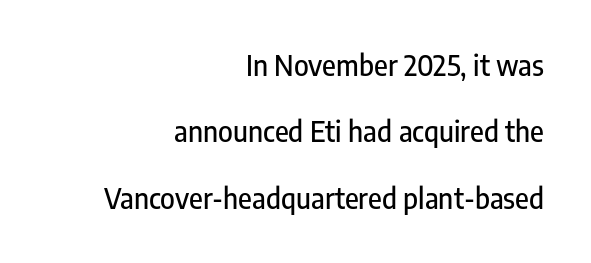
{"serif": "no", "italic": "no", "width": "condensed", "stroke_contrast": "low", "x_height": "medium", "monospaced": "no", "underline": "no", "align": "right", "line_spacing": "loose", "line_spacing_ratio": 2.37, "letter_spacing": "normal", "letter_spacing_em": 0.0, "glyph_px": 28}
